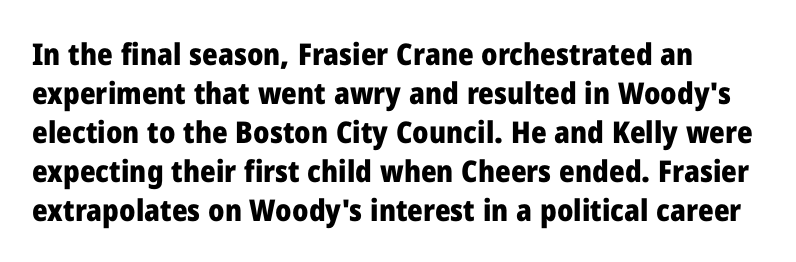
This sample keeps an unexceptional amount of space between lines. Each glyph is drawn with heavy, bold strokes. The horizontal fit of the characters is conventional and even. The passage shown is typed in a proportional face where columns would drift.
